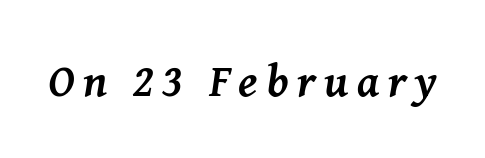
The image shows 46 px semibold serif type, italic (leaning right); set not underlined; medium stroke contrast and a medium x-height.
